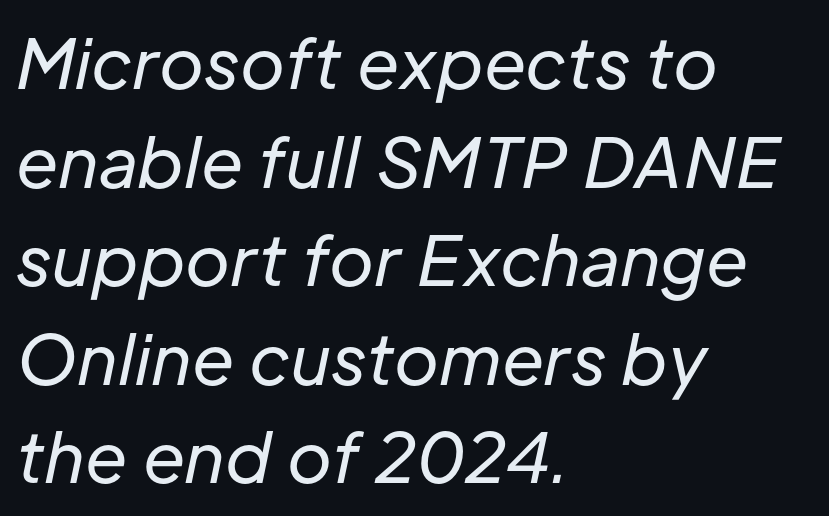
Q: Is the text bold? A: No.
Q: Is the text italic (slanted)? A: Yes, it leans right by about 12 degrees.
Q: Is the text underlined? A: No.
Q: How is the paragraph aligned? A: Left-aligned.
Q: Is the spacing between letters normal or unusually wide? A: Normal.
Q: Is the spacing between lines tight, normal or loose? A: Normal.
Q: Width (condensed, normal, or wide)? A: Normal.
Q: Stroke contrast? A: Low.
Q: x-height? A: Medium.
Q: Monospaced? A: No.
